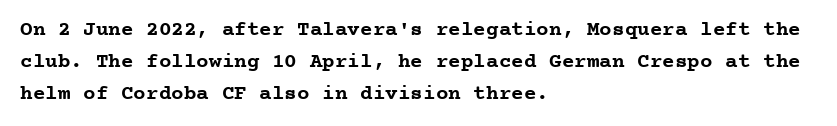
Q: Is the text bold? A: Yes.
Q: Is the text italic (slanted)? A: No, it is upright.
Q: Is the text underlined? A: No.
Q: How is the paragraph aligned? A: Left-aligned.
Q: Is the spacing between letters normal or unusually wide? A: Normal.
Q: Is the spacing between lines tight, normal or loose? A: Normal.
